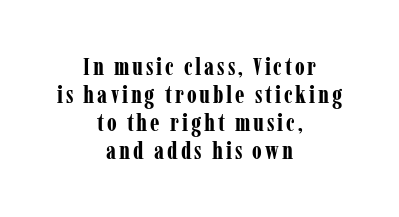
The image shows 24 px bold type, upright; set centered, line spacing 1.16x, not underlined.
